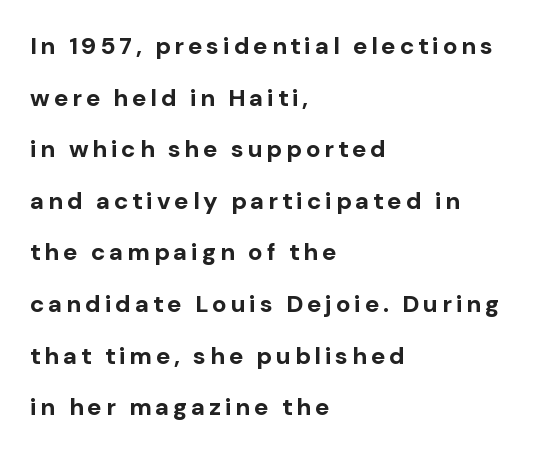
Q: Is the text bold? A: Yes.
Q: Is the text italic (slanted)? A: No, it is upright.
Q: Is the text underlined? A: No.
Q: How is the paragraph aligned? A: Left-aligned.
Q: Is the spacing between lines tight, normal or loose? A: Loose.
